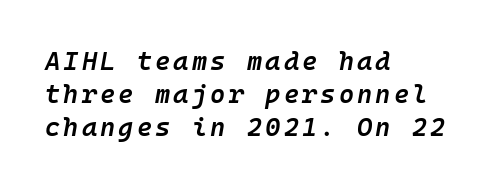
{"italic": "yes", "lean": "right", "slant_degrees": 10, "bold": "semi", "underline": "no", "align": "left", "line_spacing": "normal", "line_spacing_ratio": 1.26, "glyph_px": 26}
